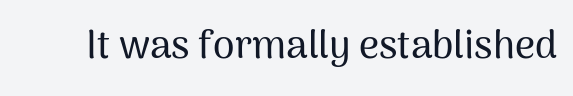
The image shows 39 px sans-serif type, upright; set normal letter spacing, not underlined; medium stroke contrast and a medium x-height.
